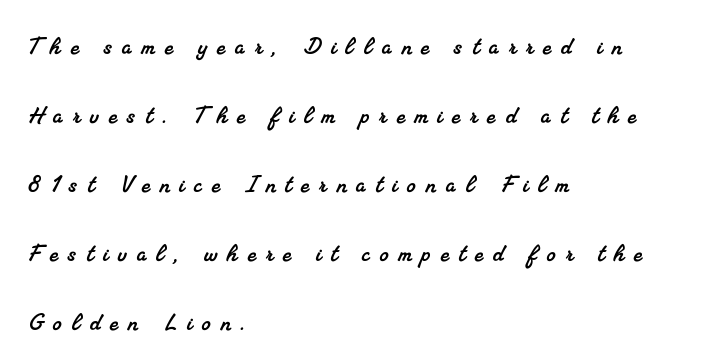
The image shows 28 px serif type; set left-aligned, loose line spacing (2.46x), unusually wide letter spacing (+0.36 em), not underlined; medium stroke contrast and a small x-height.
